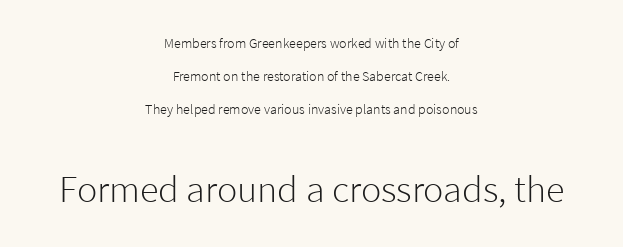
A roman cut, with each character standing at attention. How would I describe the line gaps? Wide and relaxed. Characters follow at the spacing the type designer built in. No heavy texture on the line: the type isn't bold.
